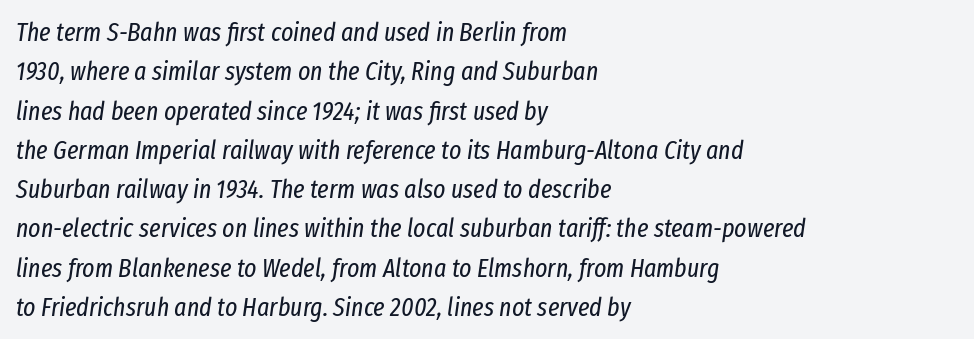
Q: Is the text bold? A: No.
Q: Is the text italic (slanted)? A: Yes, it leans right by about 8 degrees.
Q: Is the text underlined? A: No.
Q: How is the paragraph aligned? A: Left-aligned.
Q: Is the spacing between letters normal or unusually wide? A: Normal.
Q: Is the spacing between lines tight, normal or loose? A: Normal.
